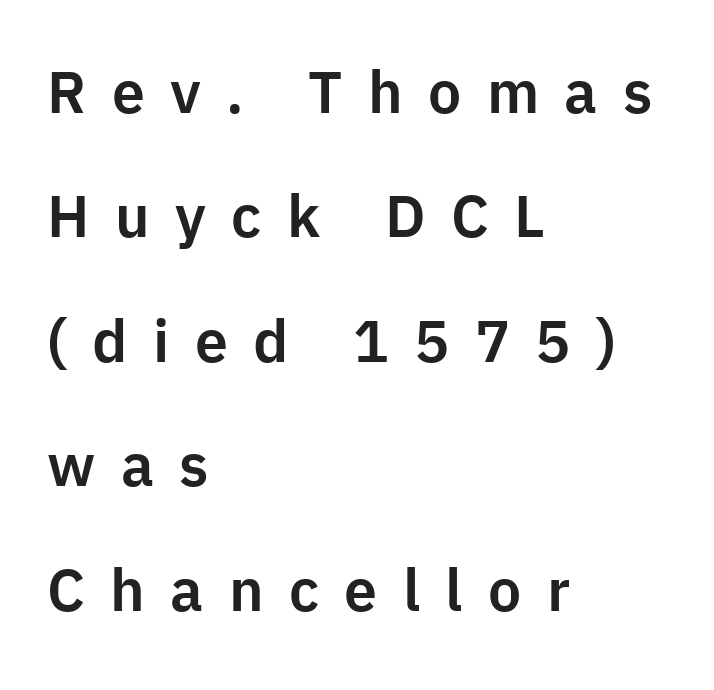
{"serif": "no", "italic": "no", "width": "normal", "stroke_contrast": "low", "x_height": "medium", "monospaced": "no", "underline": "no", "align": "left", "line_spacing": "loose", "line_spacing_ratio": 2.11, "letter_spacing": "wide", "letter_spacing_em": 0.43, "glyph_px": 59}
